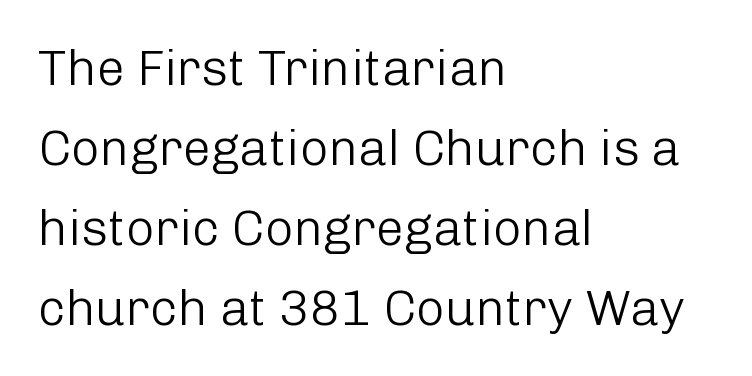
Designer's note — italics off, roman on. A clean baseline with only descenders dipping below it. The rendering uses natural spacing where letterforms have individual widths. Spacing between characters is what you'd get straight out of the box.
